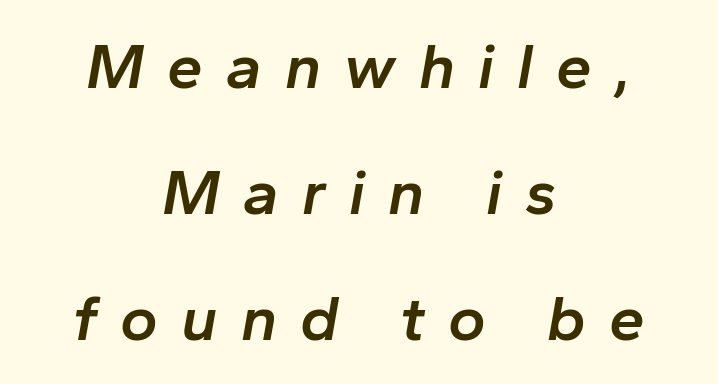
This sample uses an oblique cut, with every glyph tilted off the vertical. A bare baseline throughout the passage. I'd describe the lettering as semibold — firm but not a full bold. In terms of letterspacing, this is a distinctly airy, spread setting. Airy leading. One-word summary of the alignment: center.
